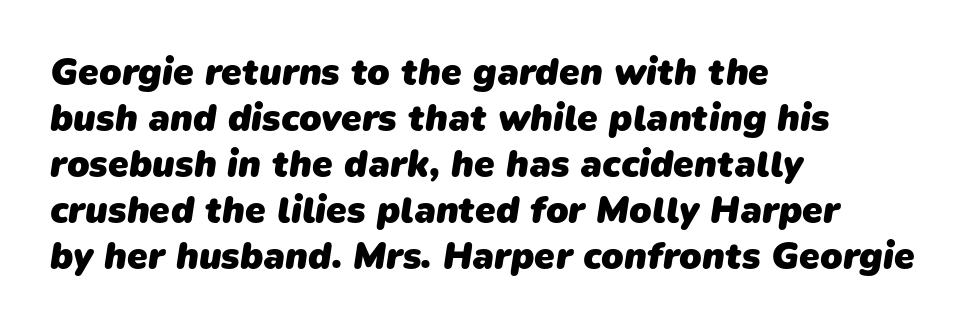
{"serif": "no", "bold": "yes", "weight": "heavy", "width": "normal", "stroke_contrast": "low", "x_height": "medium", "monospaced": "no", "underline": "no", "align": "left", "line_spacing_ratio": 1.24, "letter_spacing": "normal", "letter_spacing_em": 0.0, "glyph_px": 37}
